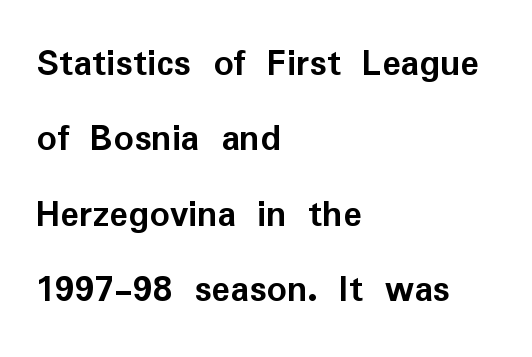
How heavy is the stroke? Heavy — this is a bold. The rendering uses natural spacing where letterforms have individual widths. Every character sits straight up, as roman type does. The space beneath each line is pristine and unruled. The ragged edge is on the right, which tells us the setting is flush left. This sample uses plain, unmodified letter spacing.
